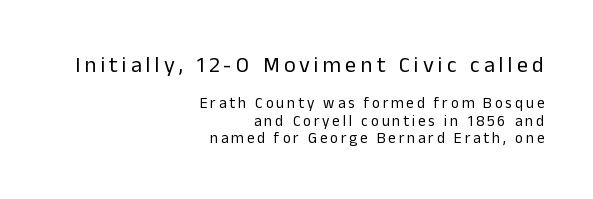
No heavy texture on the line: the type isn't bold. A typesetter would mark this as roman, not italic. Notice how the passage keeps a crisp vertical edge on the right only. Clear beneath every line of the passage.
